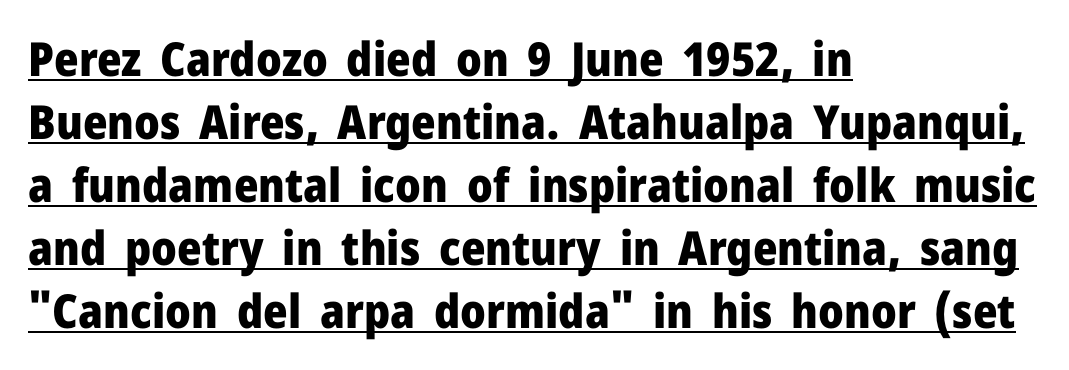
{"serif": "no", "italic": "no", "bold": "yes", "weight": "heavy", "width": "normal", "stroke_contrast": "low", "x_height": "medium", "monospaced": "no", "underline": "yes", "align": "left", "line_spacing": "normal", "line_spacing_ratio": 1.34, "letter_spacing": "normal", "letter_spacing_em": 0.0, "glyph_px": 47}
